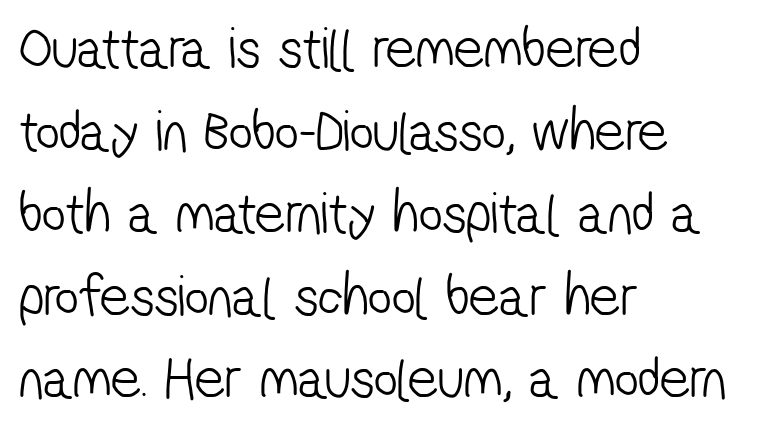
Q: Is the text bold? A: No.
Q: Is the typeface a serif or a sans-serif typeface? A: Sans-serif.
Q: Is the text underlined? A: No.
Q: How is the paragraph aligned? A: Left-aligned.
Q: Is the spacing between letters normal or unusually wide? A: Normal.
Q: Is the spacing between lines tight, normal or loose? A: Normal.
Q: Width (condensed, normal, or wide)? A: Condensed.
Q: Stroke contrast? A: Low.
Q: x-height? A: Medium.
Q: Monospaced? A: No.
